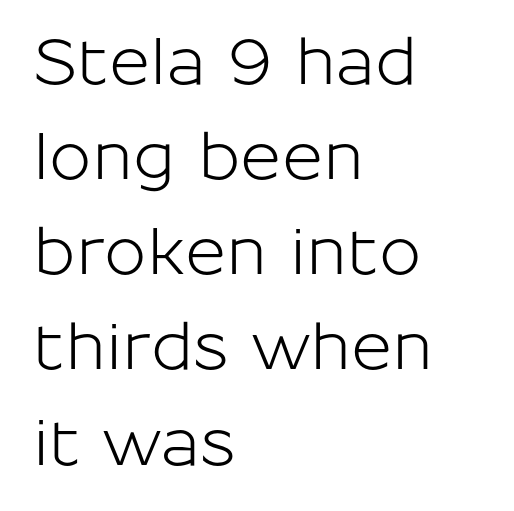
No word sits above an underline. Alignment: flush left. Check where the strokes stop: nothing finishes them off — pure sans. This is the regular roman posture of the typeface.
